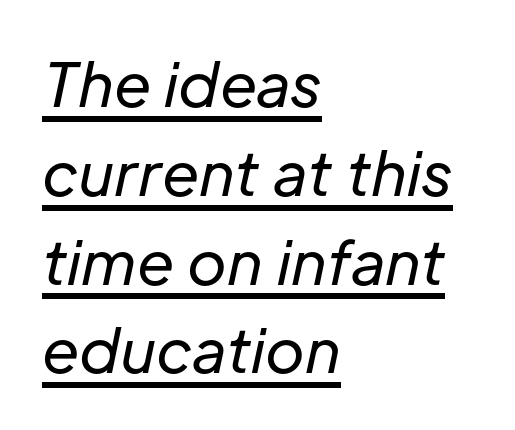
Q: Is the text bold? A: No.
Q: Is the text italic (slanted)? A: Yes, it leans right by about 12 degrees.
Q: Is the text underlined? A: Yes.
Q: How is the paragraph aligned? A: Left-aligned.
Q: Is the spacing between letters normal or unusually wide? A: Normal.
Q: Is the spacing between lines tight, normal or loose? A: Normal.
Q: Width (condensed, normal, or wide)? A: Normal.
Q: Stroke contrast? A: Low.
Q: x-height? A: Medium.
Q: Monospaced? A: No.
